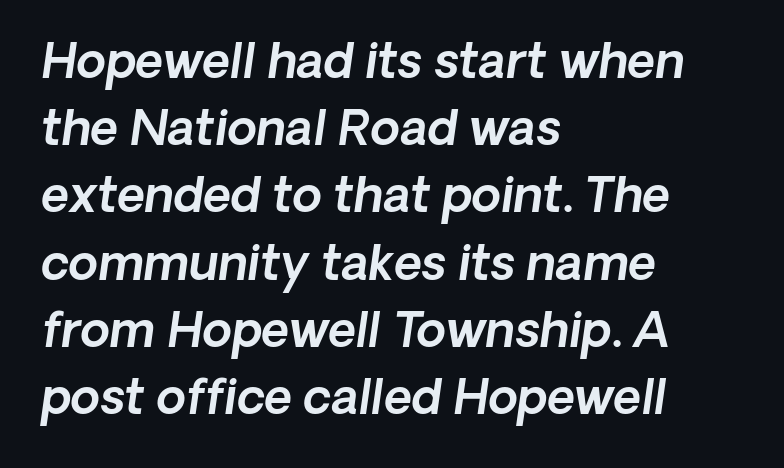
Q: Is the typeface a serif or a sans-serif typeface? A: Sans-serif.
Q: Is the text underlined? A: No.
Q: How is the paragraph aligned? A: Left-aligned.
Q: Is the spacing between letters normal or unusually wide? A: Normal.
Q: Is the spacing between lines tight, normal or loose? A: Normal.
Q: Width (condensed, normal, or wide)? A: Normal.
Q: x-height? A: Medium.
Q: Monospaced? A: No.
